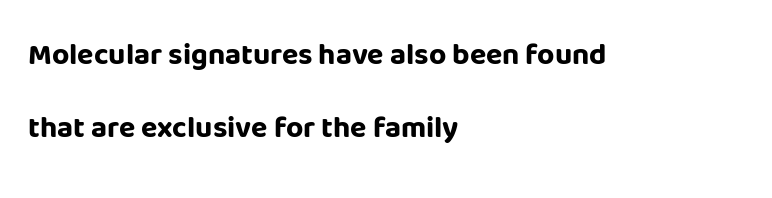
Q: Is the text bold? A: Yes.
Q: Is the text italic (slanted)? A: No, it is upright.
Q: Is the typeface a serif or a sans-serif typeface? A: Sans-serif.
Q: Is the text underlined? A: No.
Q: How is the paragraph aligned? A: Left-aligned.
Q: Is the spacing between letters normal or unusually wide? A: Normal.
Q: Is the spacing between lines tight, normal or loose? A: Loose.
Q: Width (condensed, normal, or wide)? A: Normal.
Q: Stroke contrast? A: Low.
Q: x-height? A: Large.
Q: Monospaced? A: No.
